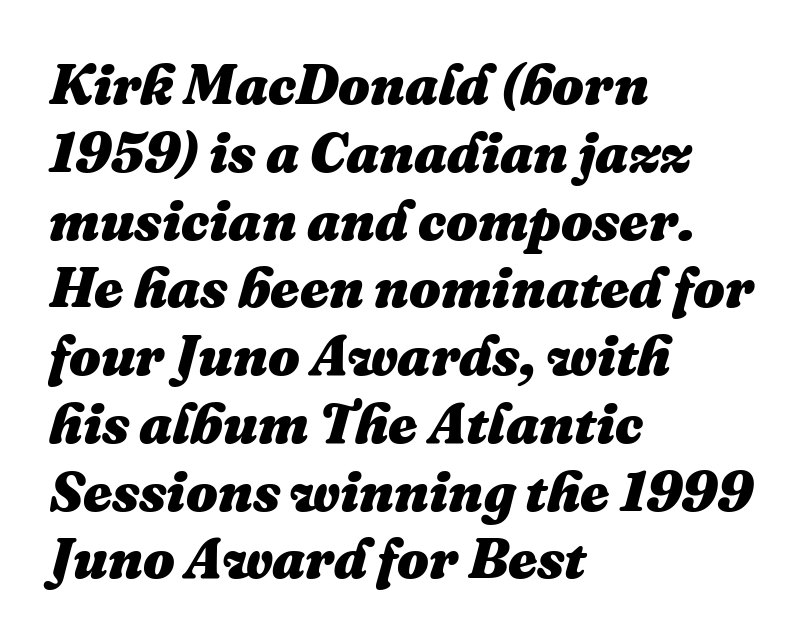
{"italic": "yes", "lean": "right", "slant_degrees": 16, "bold": "yes", "weight": "heavy", "width": "normal", "stroke_contrast": "medium", "x_height": "medium", "monospaced": "no", "underline": "no", "align": "left", "line_spacing_ratio": 1.21, "letter_spacing": "normal", "letter_spacing_em": 0.0, "glyph_px": 56}
